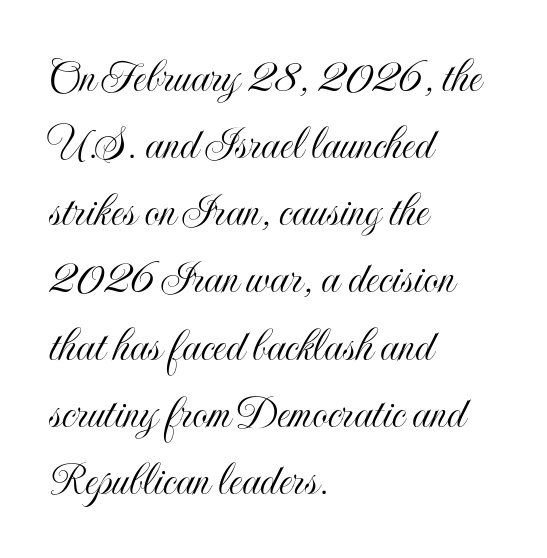
The rows are spaced the way most documents space them. Alignment: flush left. A clean baseline with only descenders dipping below it. Each word holds together tightly as a unit, with standard inter-letter gaps. Note the varied advance widths — an 'i' is clearly narrower than an 'm'.
